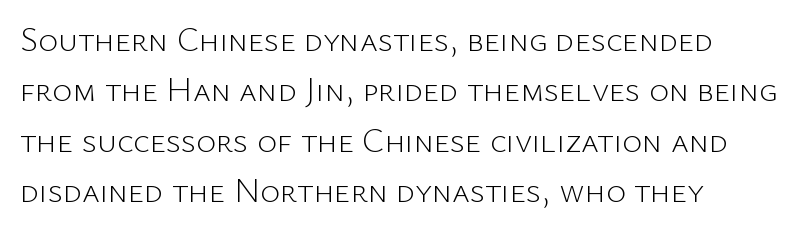
The area under the type is left untouched. Are there feet on the stems? There aren't — it's a sans. The lines in this sample share a left origin and differ only in where they stop. Vertically, the passage feels balanced, rows spaced as you'd expect.
